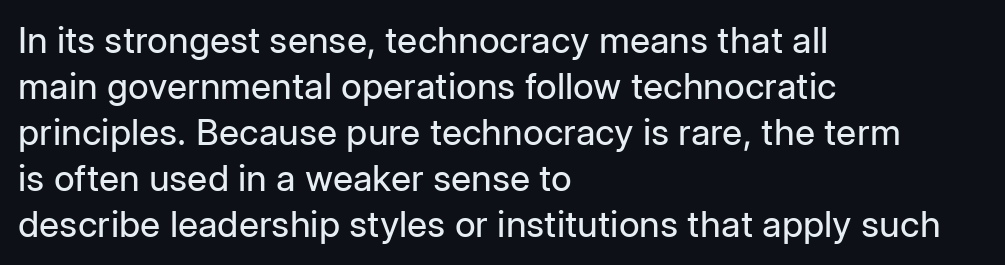
The space beneath each line is pristine and unruled. The vertical gap from one line to the next is medium. A typesetter would label this face a sans. In CSS terms this would be text-align: left. Compared with a typical body face, this is equally light or lighter still.
